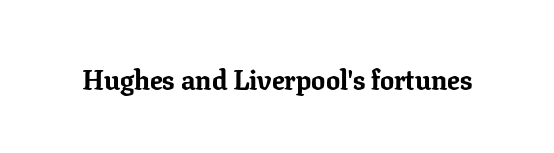
Q: Is the text bold? A: Yes.
Q: Is the text italic (slanted)? A: No, it is upright.
Q: Is the typeface a serif or a sans-serif typeface? A: Serif.
Q: Is the text underlined? A: No.
Q: Is the spacing between letters normal or unusually wide? A: Normal.
Q: Width (condensed, normal, or wide)? A: Normal.
Q: Stroke contrast? A: Low.
Q: x-height? A: Medium.
Q: Monospaced? A: No.
